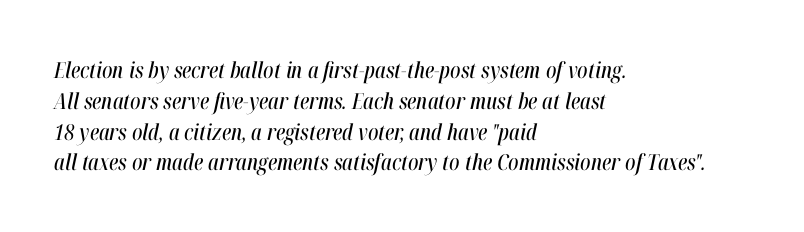
{"italic": "yes", "lean": "right", "slant_degrees": 12, "underline": "no", "align": "left", "line_spacing": "normal", "line_spacing_ratio": 1.4, "letter_spacing": "normal", "letter_spacing_em": 0.0, "glyph_px": 22}
